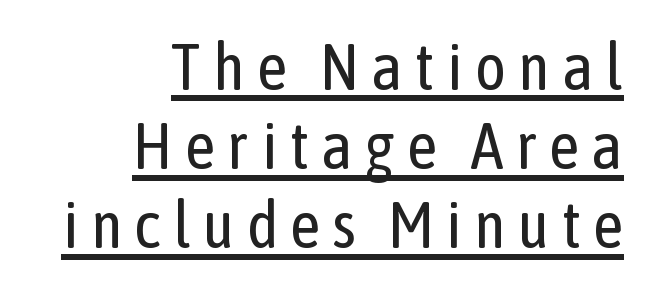
{"serif": "no", "italic": "no", "bold": "no", "weight": "regular", "width": "condensed", "stroke_contrast": "low", "x_height": "medium", "monospaced": "no", "underline": "yes", "align": "right", "line_spacing_ratio": 1.2, "glyph_px": 66}
